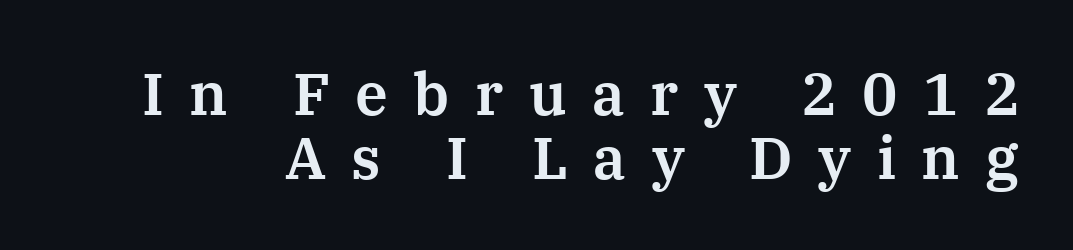
Q: Is the text italic (slanted)? A: No, it is upright.
Q: Is the typeface a serif or a sans-serif typeface? A: Serif.
Q: Is the text underlined? A: No.
Q: Is the spacing between letters normal or unusually wide? A: Unusually wide.
Q: Is the spacing between lines tight, normal or loose? A: Tight.
Q: Width (condensed, normal, or wide)? A: Normal.
Q: Stroke contrast? A: Medium.
Q: x-height? A: Medium.
Q: Monospaced? A: No.
